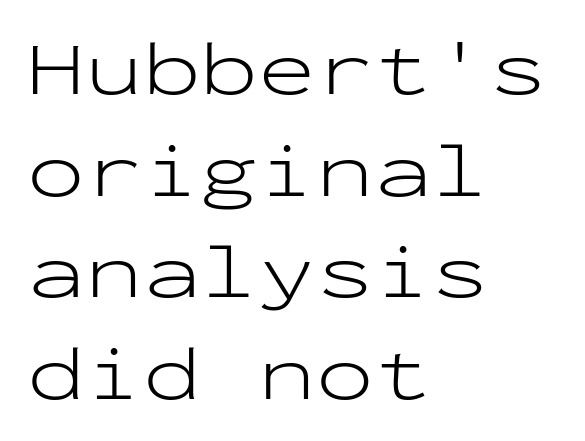
Left-aligned paragraph, ragged on the right. Caption: face not bold, strokes unweighted. The type is set solid horizontally, with unmodified tracking. Honestly, the row spacing looks completely unremarkable. Type without underlining.
